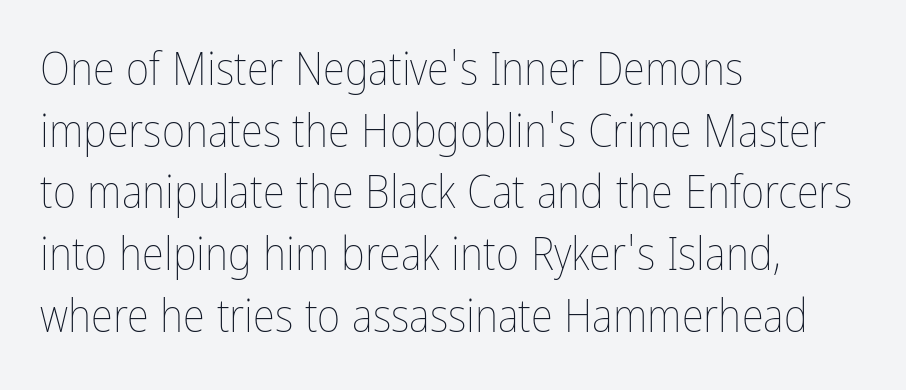
The image shows 45 px thin, condensed type, upright; set left-aligned, normal line spacing (1.37x), normal letter spacing, not underlined; low stroke contrast and a medium x-height.
